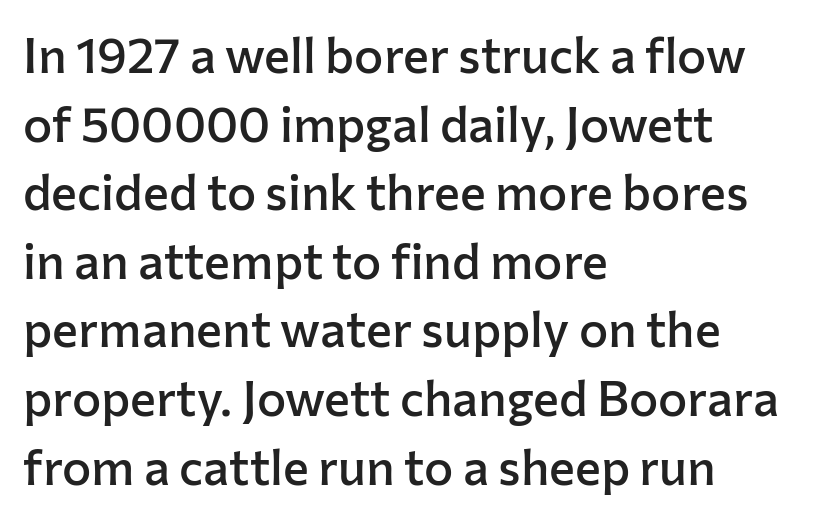
The image shows 49 px semibold sans-serif type, upright; set left-aligned, normal line spacing (1.4x), normal letter spacing, not underlined; low stroke contrast and a medium x-height.
